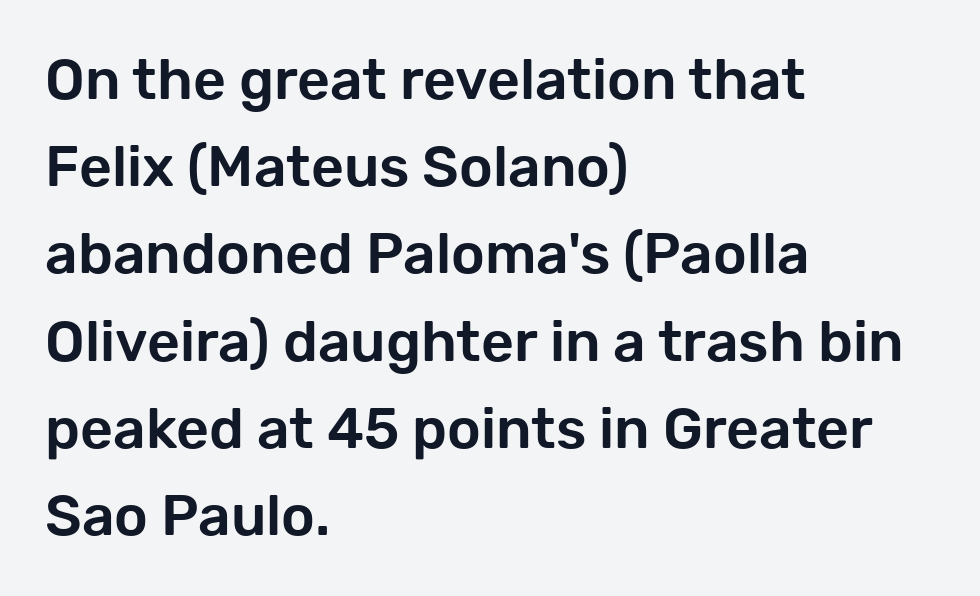
{"serif": "no", "italic": "no", "width": "normal", "stroke_contrast": "low", "x_height": "medium", "monospaced": "no", "underline": "no", "align": "left", "line_spacing": "normal", "line_spacing_ratio": 1.53, "letter_spacing": "normal", "letter_spacing_em": 0.0, "glyph_px": 57}
